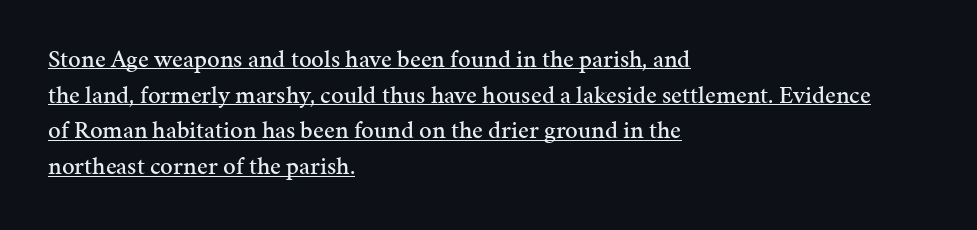
{"italic": "no", "underline": "yes", "align": "left", "line_spacing": "normal", "line_spacing_ratio": 1.43, "letter_spacing": "normal", "letter_spacing_em": 0.0, "glyph_px": 25}
